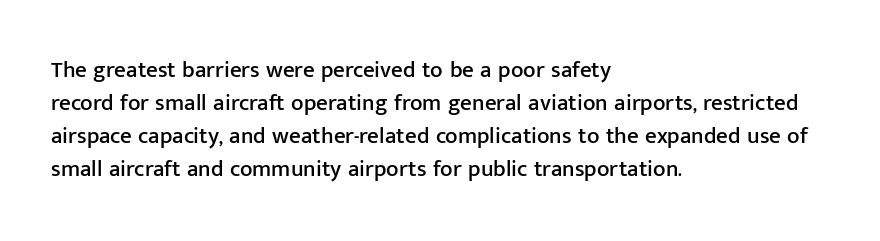
Q: Is the text italic (slanted)? A: No, it is upright.
Q: Is the text underlined? A: No.
Q: How is the paragraph aligned? A: Left-aligned.
Q: Is the spacing between letters normal or unusually wide? A: Normal.
Q: Is the spacing between lines tight, normal or loose? A: Normal.
